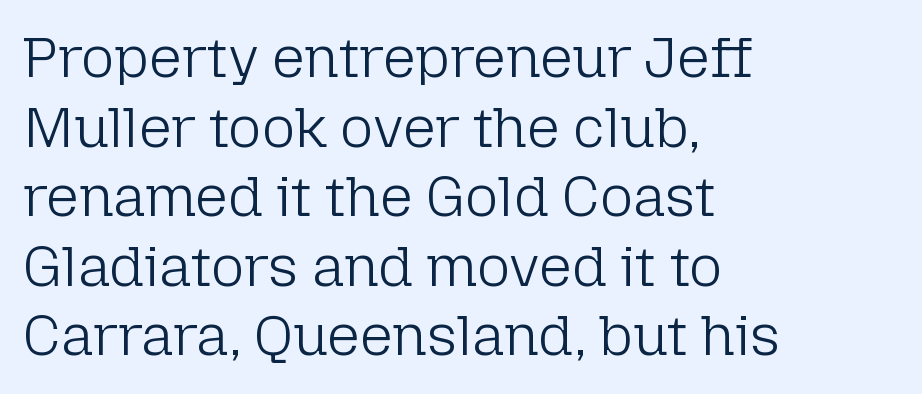
{"serif": "no", "italic": "no", "bold": "no", "weight": "light", "width": "normal", "stroke_contrast": "low", "x_height": "medium", "monospaced": "no", "underline": "no", "align": "left", "line_spacing_ratio": 1.22, "letter_spacing": "normal", "letter_spacing_em": 0.0, "glyph_px": 57}
